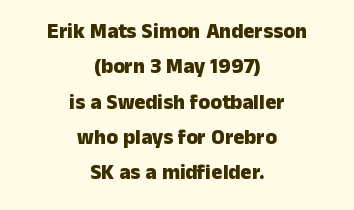
Is the block centered? Yes — each line is placed symmetrically about the middle. Plenty of ink on the page — the face is bold. A typesetter would call this leading conventional body-copy spacing. Each word holds together tightly as a unit, with standard inter-letter gaps. The typography opts for an upright posture over an oblique one.
